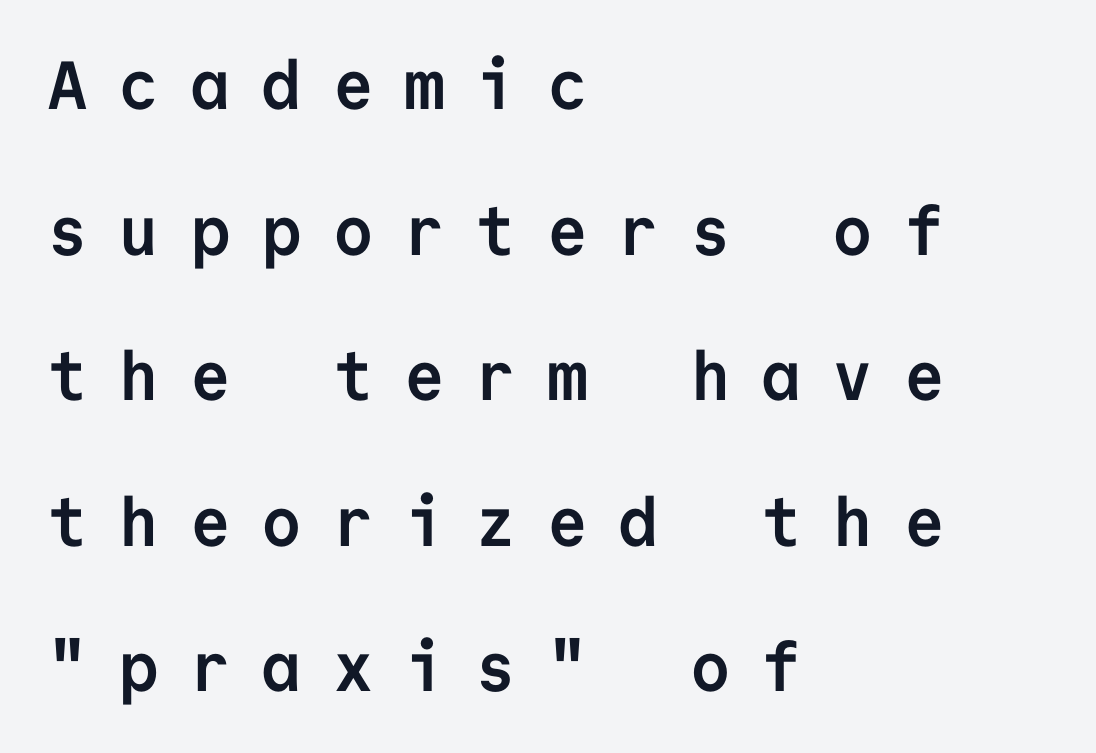
What's the leading like? Stretched, with rows far apart. The glyphs have the mass of a bold cut. In CSS terms this would be text-align: left. Posture: upright roman. Is this a sans? Yes — the strokes have no serifs. The string is rendered with underlining switched off.
